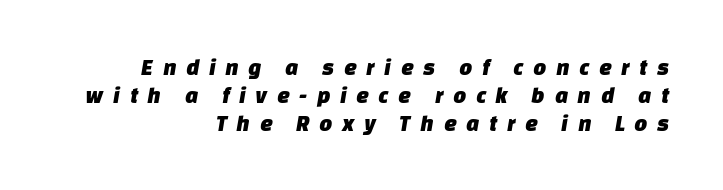
{"underline": "no", "align": "right", "line_spacing_ratio": 1.21, "letter_spacing": "wide", "letter_spacing_em": 0.41, "glyph_px": 23}
